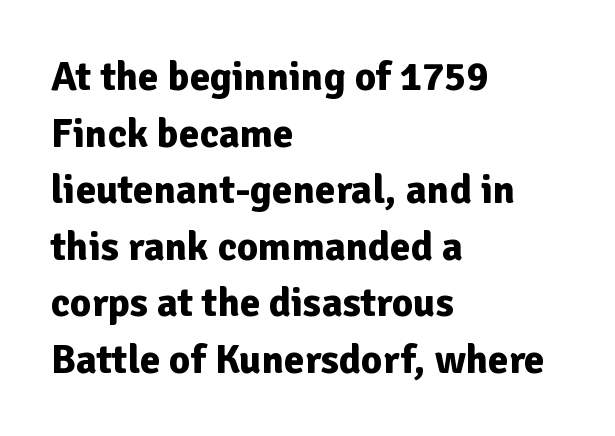
The image shows 41 px bold sans-serif type, upright; set left-aligned, normal line spacing (1.38x), normal letter spacing, not underlined; low stroke contrast and a medium x-height.
